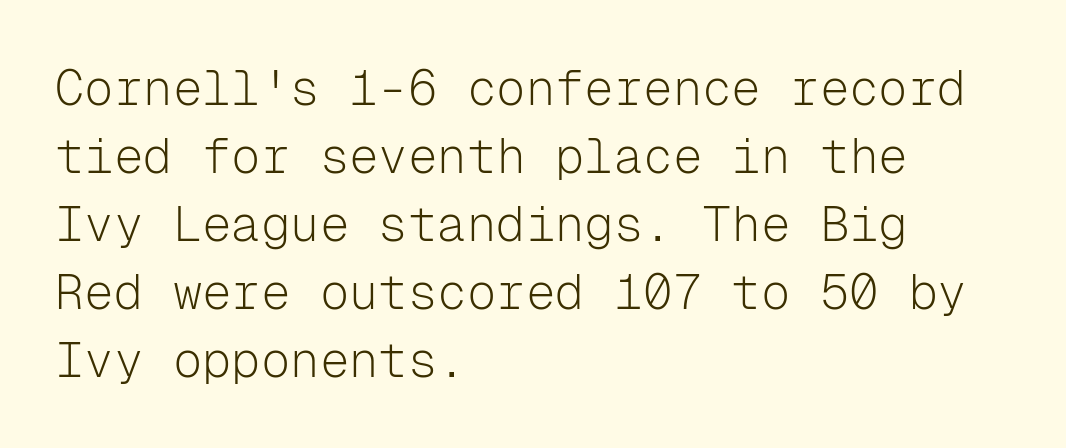
Q: Is the text bold? A: No.
Q: Is the text italic (slanted)? A: No, it is upright.
Q: Is the typeface a serif or a sans-serif typeface? A: Sans-serif.
Q: Is the text underlined? A: No.
Q: How is the paragraph aligned? A: Left-aligned.
Q: Is the spacing between letters normal or unusually wide? A: Normal.
Q: Is the spacing between lines tight, normal or loose? A: Normal.
Q: Width (condensed, normal, or wide)? A: Normal.
Q: Stroke contrast? A: Low.
Q: x-height? A: Medium.
Q: Monospaced? A: Yes.
